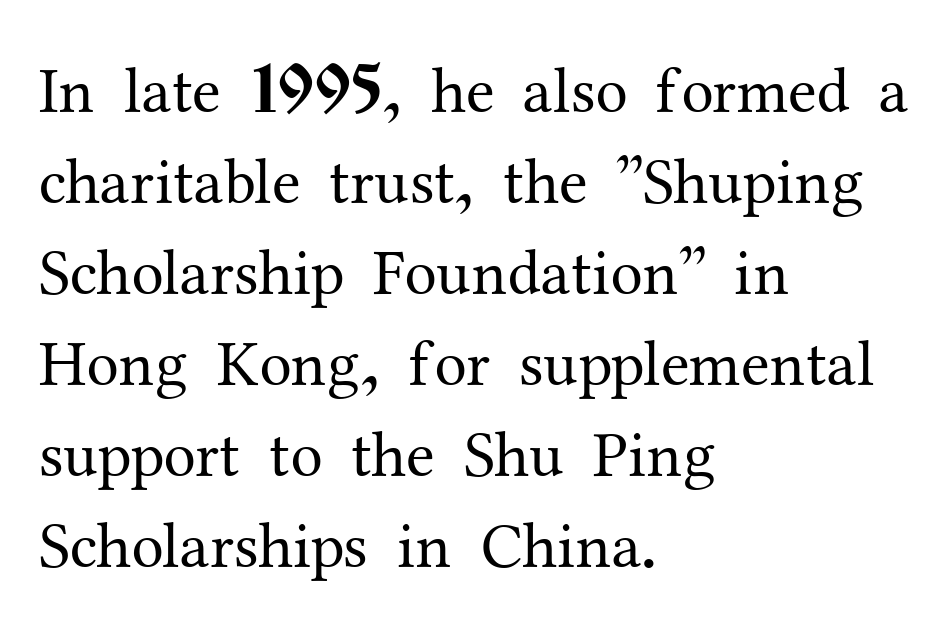
The image shows 65 px regular-weight serif type, upright; set left-aligned, normal line spacing (1.4x), normal letter spacing, not underlined; medium stroke contrast and a medium x-height.
